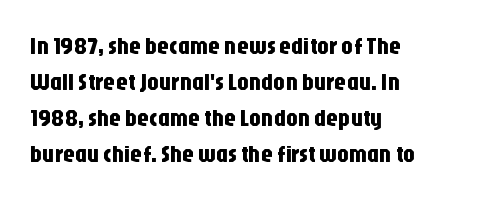
The image shows 24 px text type, upright; set left-aligned, normal line spacing (1.5x), normal letter spacing, not underlined.
